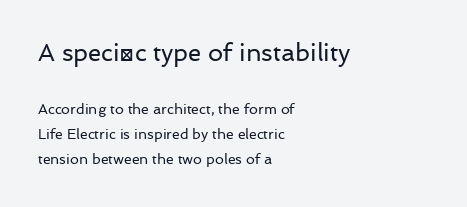
Q: Is the text bold? A: No.
Q: Is the text italic (slanted)? A: No, it is upright.
Q: Is the text underlined? A: No.
Q: How is the paragraph aligned? A: Left-aligned.
Q: Is the spacing between letters normal or unusually wide? A: Normal.
Q: Which block of text is set in a larger size, the first (top) or the second (bottom)? A: The first (top) one.
